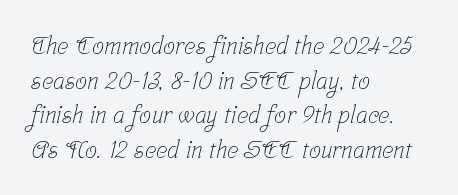
The gaps between neighbouring characters are ordinary and unremarkable. Weight class: somewhere from thin through regular. Letters rest on an invisible, unmarked baseline. In terms of leading, this rendering sits right in the middle. Casual observation: everything's shoved over to the left.
